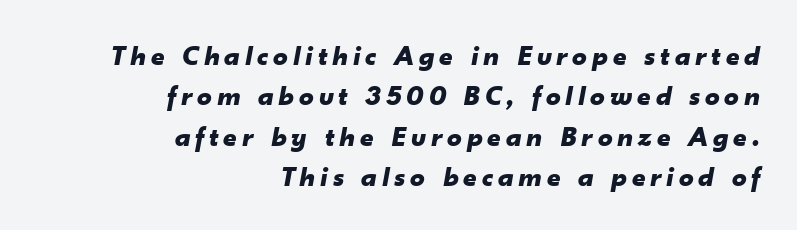
The image shows 29 px bold type, italic (leaning right); set right-aligned, normal line spacing (1.39x), not underlined; low stroke contrast and a small x-height.
